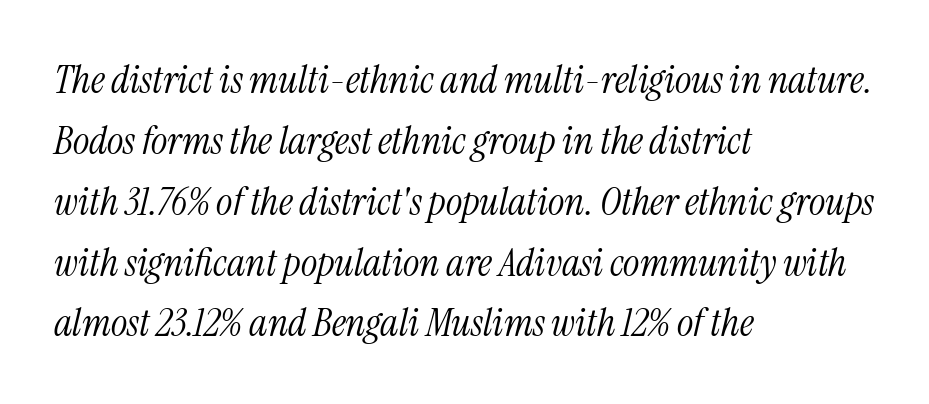
The image shows 39 px light, condensed serif type, italic (leaning right); set left-aligned, normal line spacing (1.56x), normal letter spacing, not underlined; medium stroke contrast and a medium x-height.
